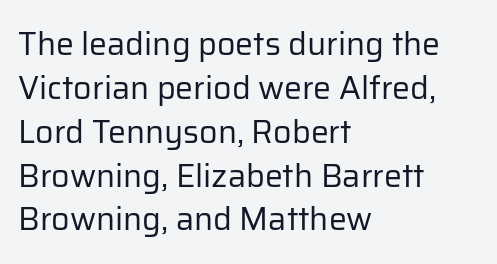
The image shows 32 px regular-weight sans-serif type, upright; set left-aligned, normal line spacing (1.37x), normal letter spacing, not underlined; low stroke contrast and a medium x-height.
